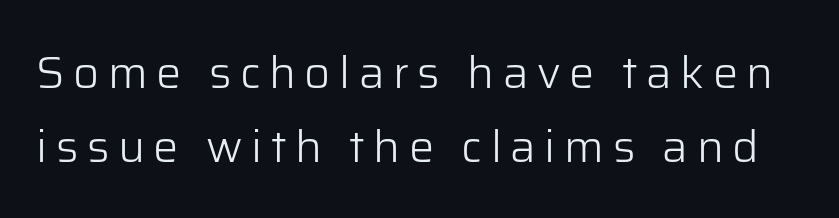
Q: Is the text bold? A: No.
Q: Is the text italic (slanted)? A: No, it is upright.
Q: Is the typeface a serif or a sans-serif typeface? A: Sans-serif.
Q: Is the text underlined? A: No.
Q: Is the spacing between lines tight, normal or loose? A: Normal.
Q: Width (condensed, normal, or wide)? A: Normal.
Q: Stroke contrast? A: Low.
Q: x-height? A: Medium.
Q: Monospaced? A: No.
